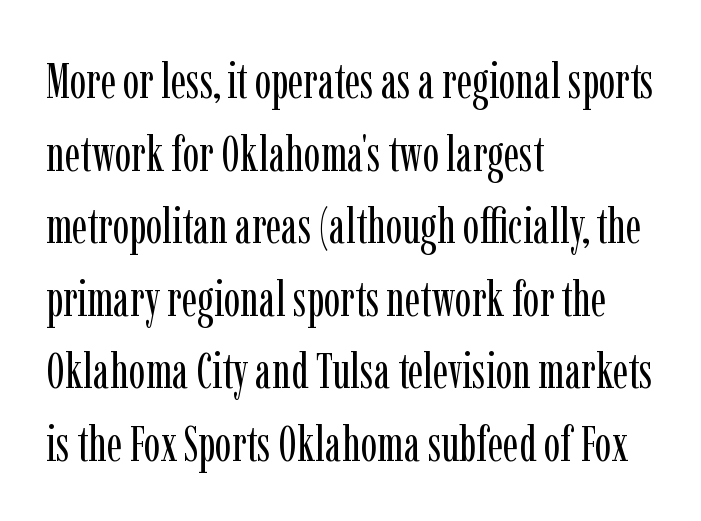
Students, observe: this is what conventionally led text looks like. No italicization has been applied; the sample stays upright. You could not count columns in this text — the font is proportionally spaced. Leftover space on each line is placed entirely after the last word. Honestly, the letter spacing is just normal — you wouldn't notice it. A serif font was chosen for this passage.
